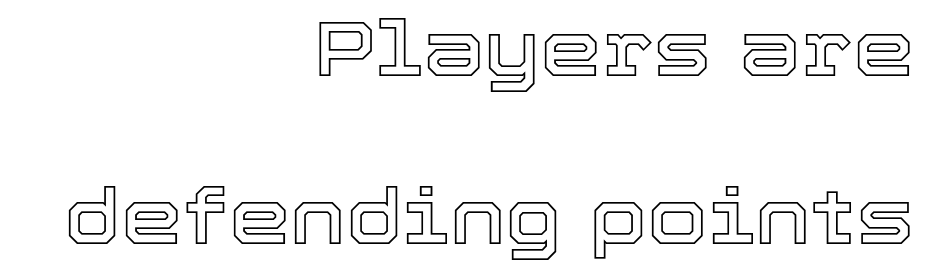
The image shows 78 px text type, upright; set right-aligned, loose line spacing (2.16x), normal letter spacing, not underlined; a medium x-height.
